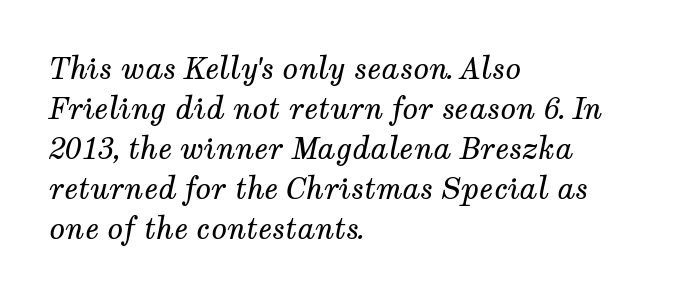
Q: Is the text bold? A: No.
Q: Is the text italic (slanted)? A: Yes, it leans right by about 12 degrees.
Q: Is the typeface a serif or a sans-serif typeface? A: Serif.
Q: Is the text underlined? A: No.
Q: How is the paragraph aligned? A: Left-aligned.
Q: Is the spacing between letters normal or unusually wide? A: Normal.
Q: Is the spacing between lines tight, normal or loose? A: Normal.
Q: Width (condensed, normal, or wide)? A: Normal.
Q: Stroke contrast? A: Medium.
Q: x-height? A: Medium.
Q: Monospaced? A: No.
